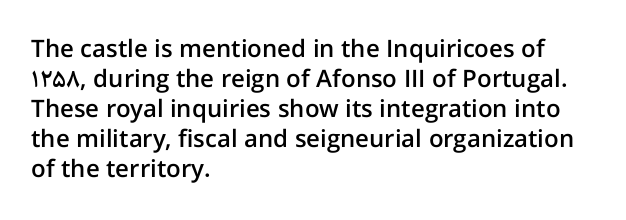
Q: Is the text bold? A: Semi-bold.
Q: Is the text italic (slanted)? A: No, it is upright.
Q: Is the text underlined? A: No.
Q: How is the paragraph aligned? A: Left-aligned.
Q: Is the spacing between letters normal or unusually wide? A: Normal.
Q: Is the spacing between lines tight, normal or loose? A: Normal.
